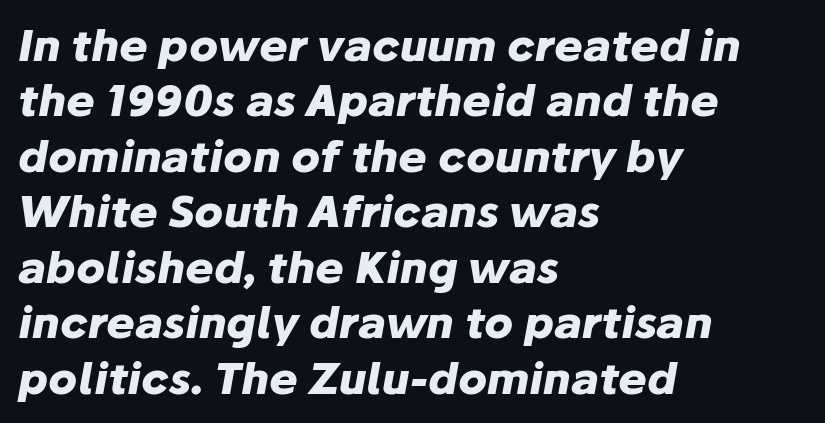
{"italic": "yes", "lean": "right", "slant_degrees": 10, "bold": "yes", "weight": "heavy", "width": "normal", "stroke_contrast": "low", "x_height": "medium", "monospaced": "no", "underline": "no", "align": "left", "line_spacing": "normal", "line_spacing_ratio": 1.29, "letter_spacing": "normal", "letter_spacing_em": 0.0, "glyph_px": 43}
